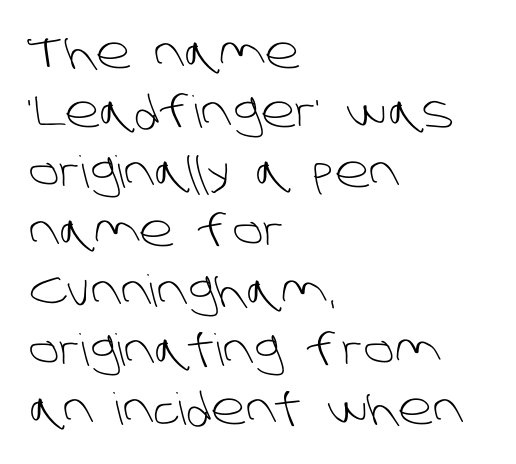
{"serif": "no", "bold": "no", "weight": "light", "width": "normal", "stroke_contrast": "low", "x_height": "large", "monospaced": "no", "underline": "no", "align": "left", "line_spacing": "normal", "line_spacing_ratio": 1.35, "letter_spacing": "normal", "letter_spacing_em": 0.0, "glyph_px": 44}
